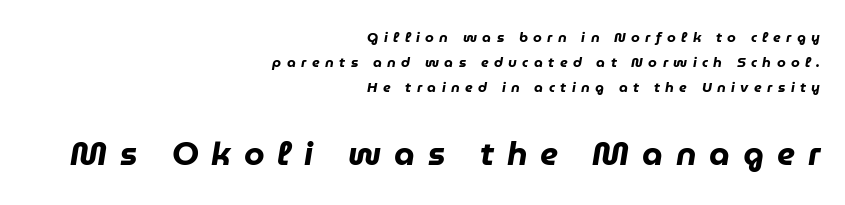
Is this a fixed-width face? No — the glyphs have proportional, varying widths. Horizontally, the lines are justified to the trailing edge only. Larger block? The one below; the one above is distinctly smaller. Tracking here is generous; glyphs stand well apart from one another. If you drew a line through each stem, it would be angled.
